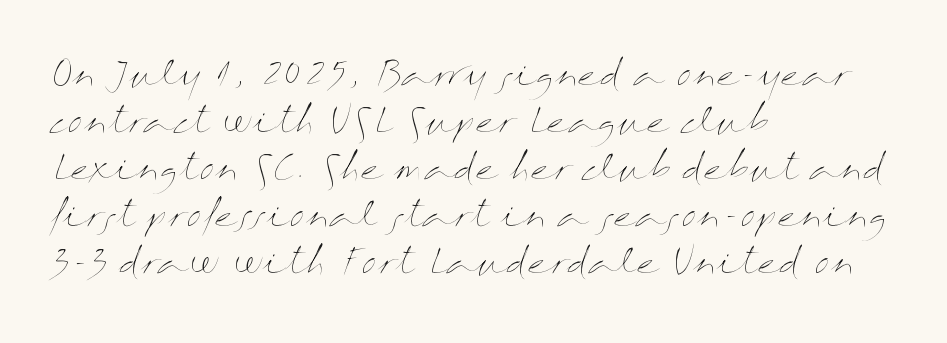
Q: Is the text bold? A: No.
Q: Is the text italic (slanted)? A: Yes.
Q: Is the text underlined? A: No.
Q: How is the paragraph aligned? A: Left-aligned.
Q: Is the spacing between letters normal or unusually wide? A: Normal.
Q: Is the spacing between lines tight, normal or loose? A: Normal.
Q: Width (condensed, normal, or wide)? A: Wide.
Q: Stroke contrast? A: Medium.
Q: x-height? A: Medium.
Q: Monospaced? A: No.
